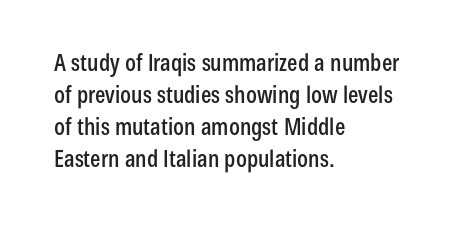
{"italic": "no", "underline": "no", "align": "left", "line_spacing": "normal", "line_spacing_ratio": 1.39, "letter_spacing": "normal", "letter_spacing_em": 0.0, "glyph_px": 23}
